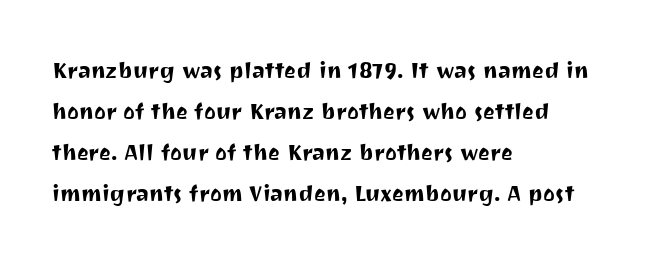
{"serif": "no", "italic": "no", "width": "normal", "stroke_contrast": "medium", "x_height": "medium", "monospaced": "no", "underline": "no", "align": "left", "line_spacing": "normal", "line_spacing_ratio": 1.46, "letter_spacing": "normal", "letter_spacing_em": 0.0, "glyph_px": 28}
